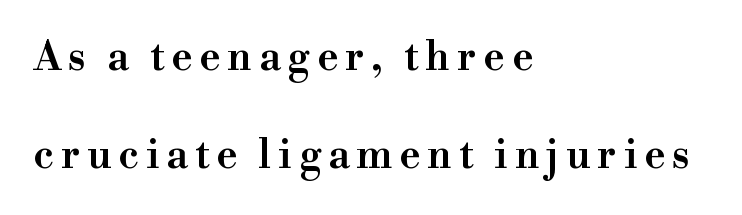
Q: Is the text italic (slanted)? A: No, it is upright.
Q: Is the typeface a serif or a sans-serif typeface? A: Serif.
Q: Is the text underlined? A: No.
Q: How is the paragraph aligned? A: Left-aligned.
Q: Is the spacing between lines tight, normal or loose? A: Loose.
Q: Width (condensed, normal, or wide)? A: Wide.
Q: Stroke contrast? A: High.
Q: x-height? A: Small.
Q: Monospaced? A: No.
